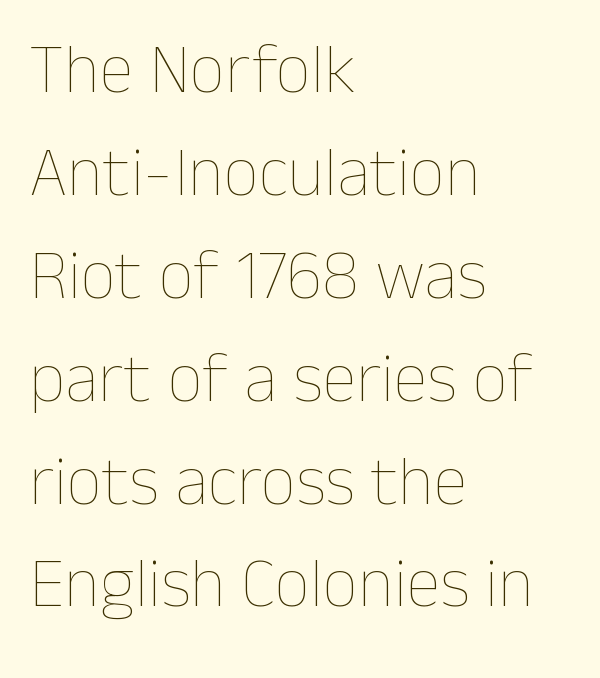
Q: Is the text bold? A: No.
Q: Is the text italic (slanted)? A: No, it is upright.
Q: Is the text underlined? A: No.
Q: How is the paragraph aligned? A: Left-aligned.
Q: Is the spacing between letters normal or unusually wide? A: Normal.
Q: Is the spacing between lines tight, normal or loose? A: Normal.
Q: Width (condensed, normal, or wide)? A: Normal.
Q: Stroke contrast? A: Low.
Q: x-height? A: Medium.
Q: Monospaced? A: No.
